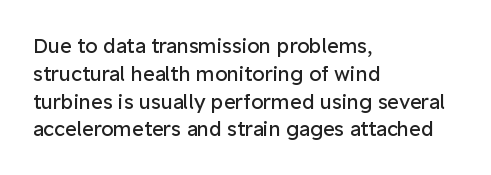
Nothing heavy about these letters — not bold at all. Compared with a centered layout, this one pins lines to the left instead. Spacing between characters is what you'd get straight out of the box. Posture: vertical. Anything drawn beneath the words? Only blank space.
